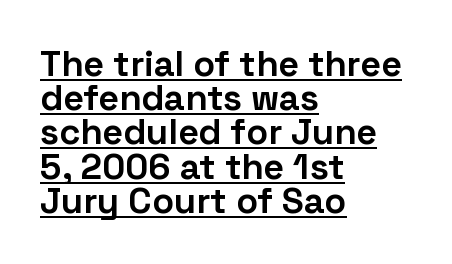
The image shows 36 px bold sans-serif type, upright; set left-aligned, tight line spacing (0.95x), normal letter spacing, underlined; low stroke contrast and a medium x-height.
